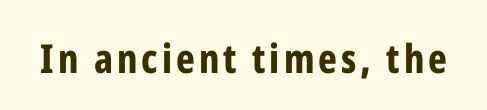
Each letter's strokes conclude bluntly, with no projecting serifs. This sample has the flowing, uneven cadence of proportional lettering. When letters stand straight like this, we call the style roman or upright. Stroke thickness is high; the sample reads as a true bold. Anything drawn beneath the words? Only blank space.
